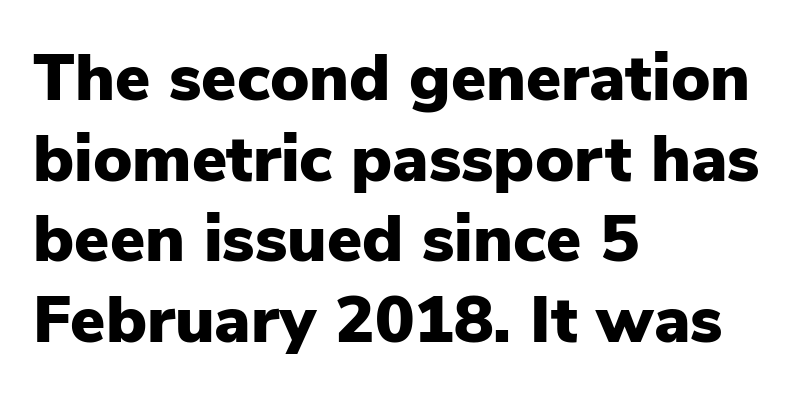
The image shows 66 px heavy sans-serif type, upright; set left-aligned, line spacing 1.22x, normal letter spacing, not underlined; low stroke contrast and a medium x-height.
